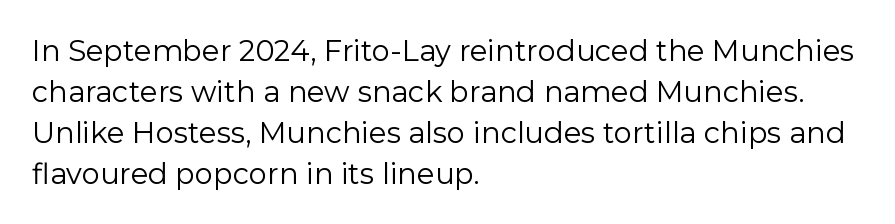
{"serif": "no", "italic": "no", "bold": "no", "weight": "regular", "width": "normal", "stroke_contrast": "low", "x_height": "medium", "monospaced": "no", "underline": "no", "align": "left", "line_spacing": "normal", "line_spacing_ratio": 1.41, "letter_spacing": "normal", "letter_spacing_em": 0.0, "glyph_px": 29}
